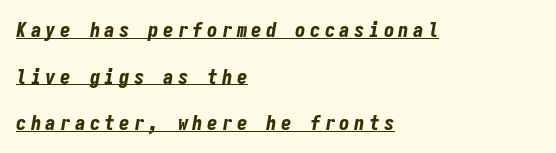
Q: Is the text bold? A: Yes.
Q: Is the text italic (slanted)? A: Yes, it leans right by about 9 degrees.
Q: Is the text underlined? A: Yes.
Q: How is the paragraph aligned? A: Left-aligned.
Q: Is the spacing between letters normal or unusually wide? A: Unusually wide.
Q: Is the spacing between lines tight, normal or loose? A: Loose.
